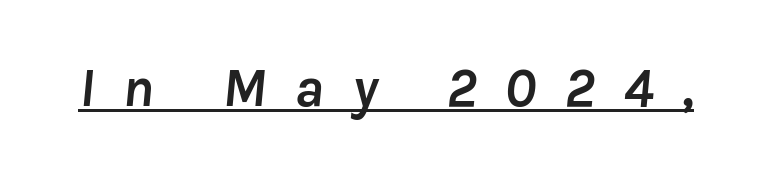
The image shows 56 px semibold type, italic (leaning right); set unusually wide letter spacing (+0.5 em), underlined; low stroke contrast and a medium x-height.
